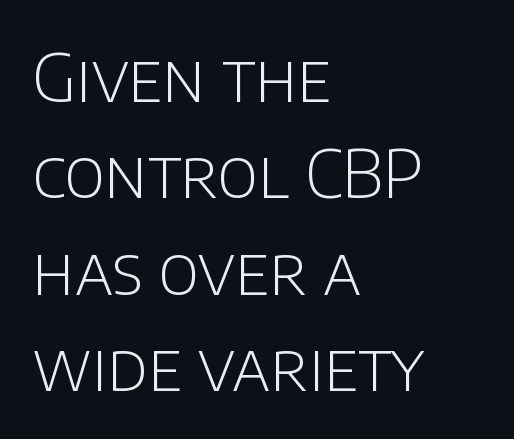
The passage is arranged the way most books set body copy — flush left. The rendering uses natural spacing where letterforms have individual widths. Underline: absent. Posture: upright roman. On a weight scale, this lands at 450 or below.
